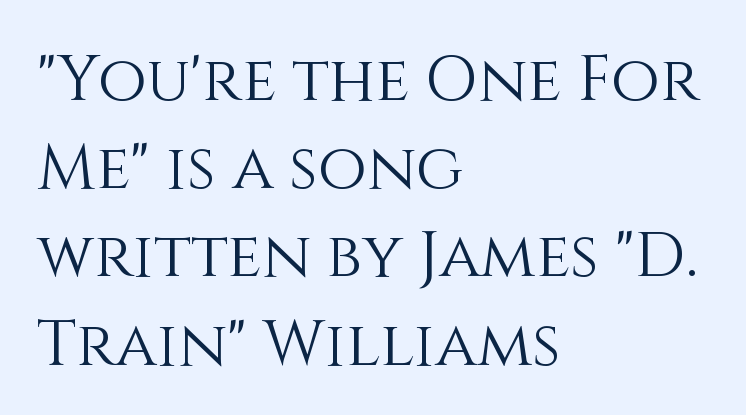
Weight: regular or lighter. Visually the block forms a straight wall on the left and a jagged coastline on the right. Successive baselines arrive at the customary interval. Descender tails drop into unmarked territory.
